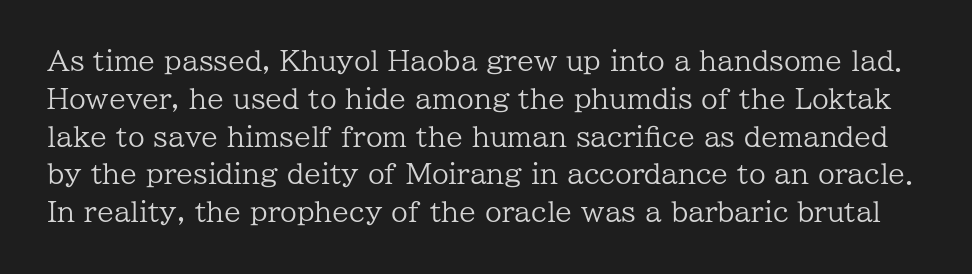
Nobody drew a line under any word here. Each stroke keeps to a modest, everyday thickness or less. The lettering holds an erect, upright posture throughout. Honestly, the row spacing looks completely unremarkable. Nothing unusual about the tracking: characters are spaced as the font intends.
